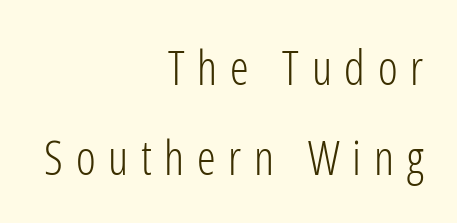
{"serif": "no", "italic": "no", "bold": "no", "weight": "light", "width": "condensed", "stroke_contrast": "low", "x_height": "medium", "monospaced": "no", "underline": "no", "align": "right", "line_spacing": "loose", "line_spacing_ratio": 1.91, "letter_spacing": "wide", "letter_spacing_em": 0.27, "glyph_px": 47}
